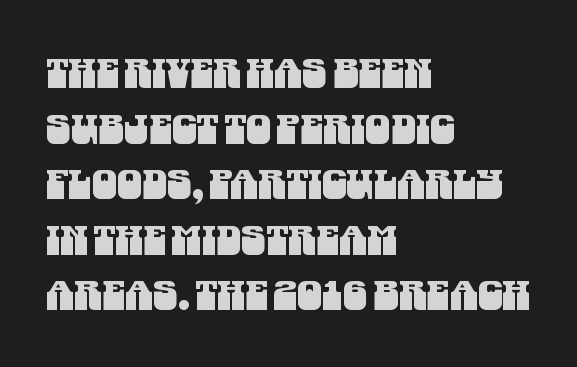
The image shows 40 px condensed sans-serif type; set left-aligned, normal line spacing (1.39x), normal letter spacing, not underlined; medium stroke contrast and a large x-height.
